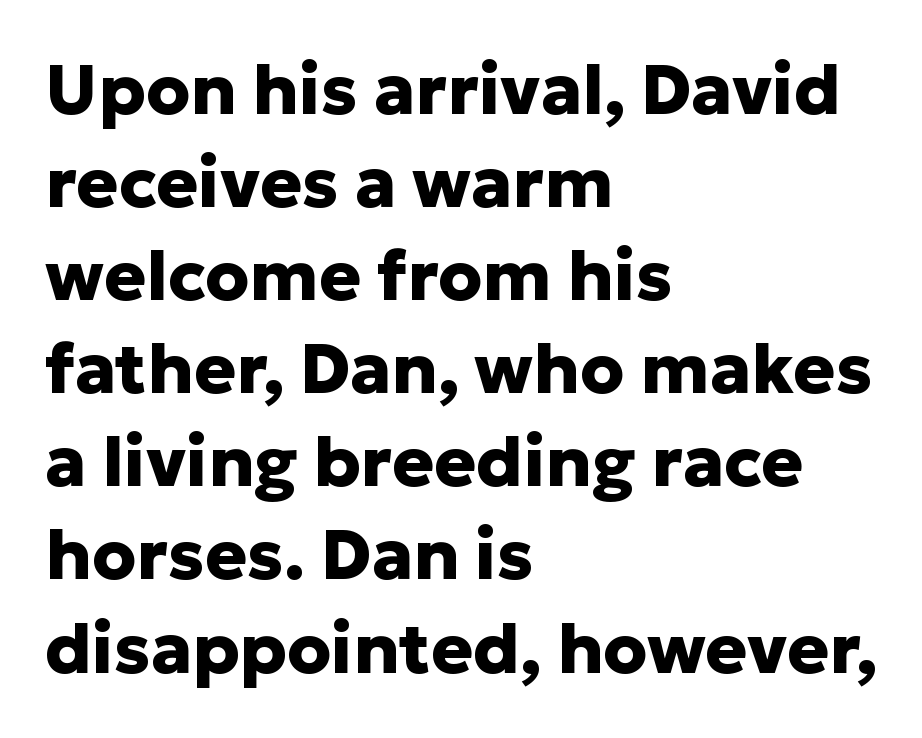
The image shows 70 px heavy sans-serif type, upright; set left-aligned, normal line spacing (1.33x), normal letter spacing, not underlined; low stroke contrast and a medium x-height.
